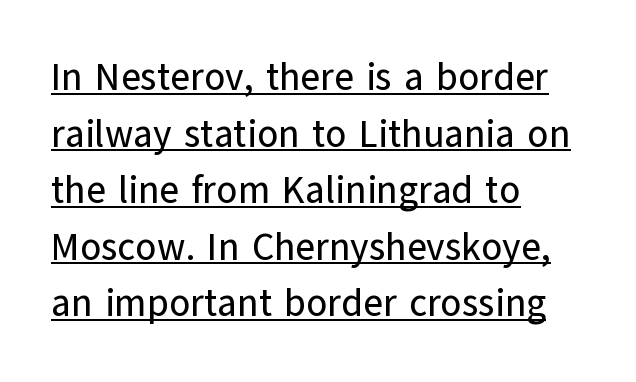
The image shows 38 px sans-serif type, upright; set left-aligned, normal line spacing (1.49x), normal letter spacing, underlined; low stroke contrast and a medium x-height.
